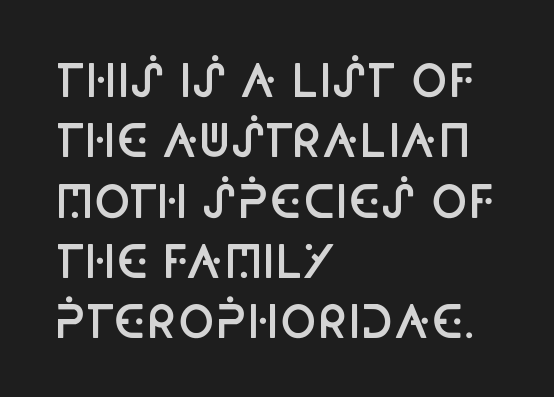
The image shows 44 px semibold, condensed sans-serif type, upright; set left-aligned, normal line spacing (1.37x), normal letter spacing, not underlined; low stroke contrast and a large x-height.
